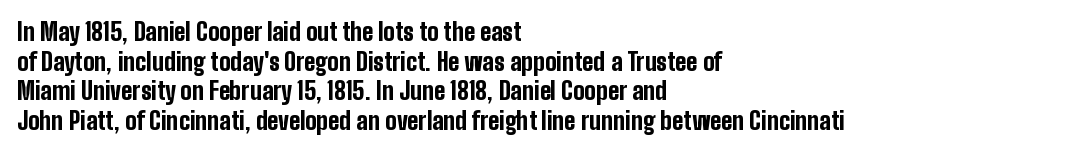
Q: Is the text bold? A: Yes.
Q: Is the text italic (slanted)? A: No, it is upright.
Q: Is the text underlined? A: No.
Q: How is the paragraph aligned? A: Left-aligned.
Q: Is the spacing between letters normal or unusually wide? A: Normal.
